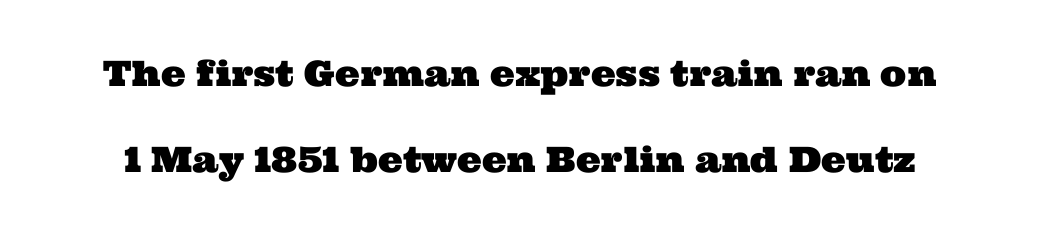
Q: Is the typeface a serif or a sans-serif typeface? A: Serif.
Q: Is the text underlined? A: No.
Q: Is the spacing between letters normal or unusually wide? A: Normal.
Q: Is the spacing between lines tight, normal or loose? A: Loose.
Q: Width (condensed, normal, or wide)? A: Wide.
Q: Stroke contrast? A: Medium.
Q: x-height? A: Medium.
Q: Monospaced? A: No.
